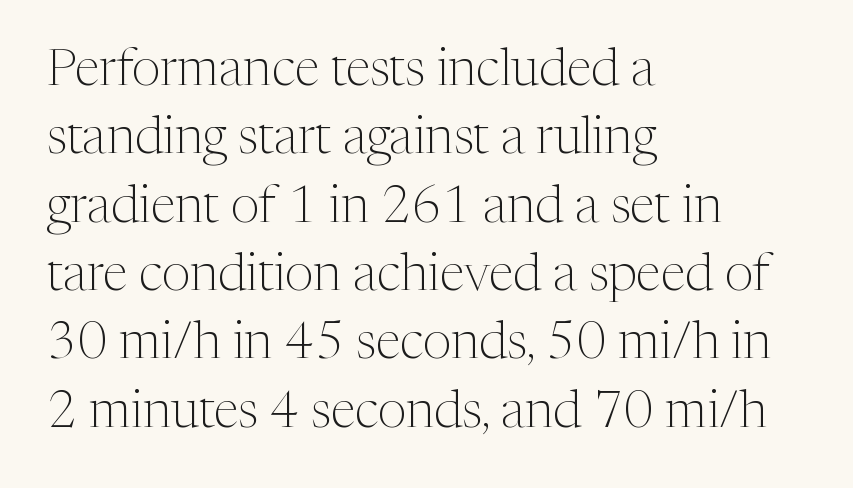
Ordinary non-slanted type is in use. The letters sit at their default tracking, neither squeezed nor spread. This sample uses a serif face. Is the type heavy? It reads as light-to-regular instead.
